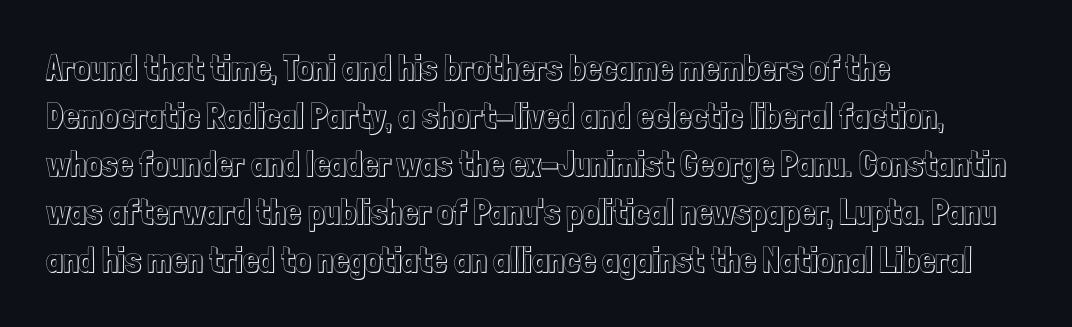
{"italic": "no", "width": "condensed", "x_height": "medium", "monospaced": "no", "underline": "no", "align": "left", "line_spacing": "normal", "line_spacing_ratio": 1.37, "letter_spacing": "normal", "letter_spacing_em": 0.0, "glyph_px": 35}
